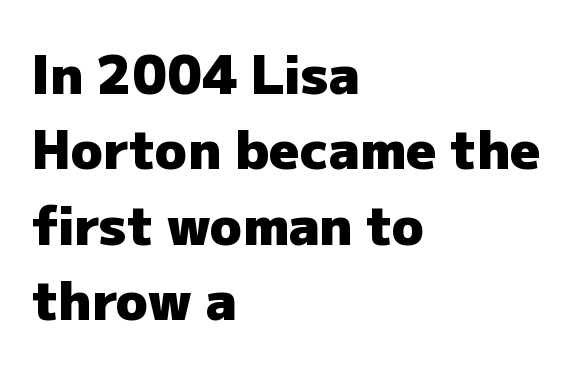
The image shows 53 px heavy sans-serif type, upright; set left-aligned, normal line spacing (1.42x), normal letter spacing, not underlined; low stroke contrast and a medium x-height.
